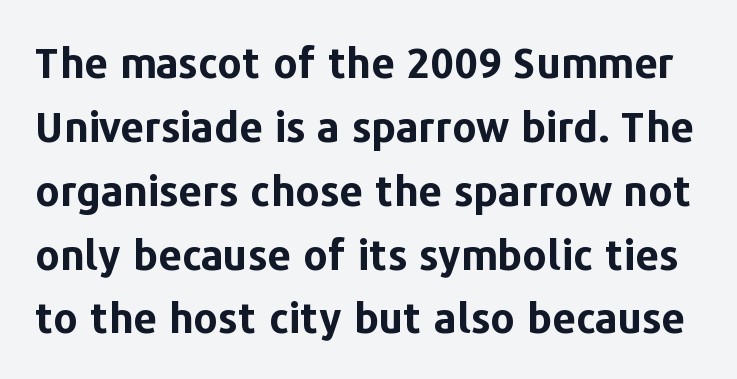
Each new line begins a customary step beneath the previous one. The type is set solid horizontally, with unmodified tracking. Serif or sans? Sans — the stroke terminals are bare. Typesetter's note: full bold, strokes at maximum text heaviness.
